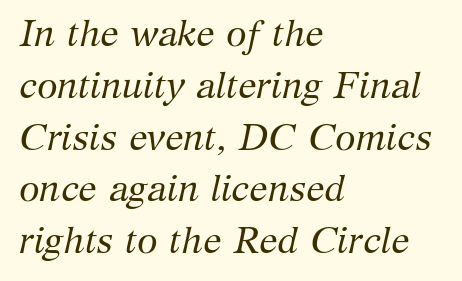
The image shows 37 px regular-weight serif type, italic (leaning right); set left-aligned, normal line spacing (1.4x), normal letter spacing, not underlined; medium stroke contrast and a medium x-height.
